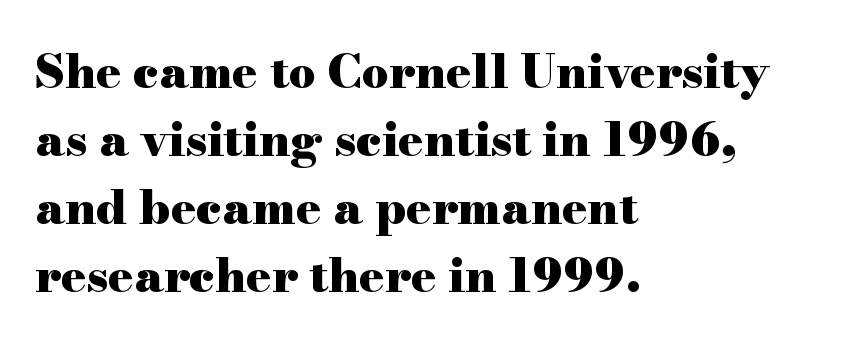
The horizontal fit of the characters is conventional and even. Notice how descenders clear the ascenders below comfortably — that's standard leading. Every row of glyphs begins at an identical x-position on the left. Beneath every word, the page is bare. Check where the strokes stop: tiny serifs finish them off.
